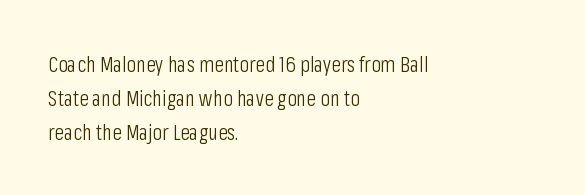
These lines stack with their left ends in a neat column. Any mark beneath the type? The region is blank. Short note: letters normally spaced. The type sits square on the baseline with zero lean.
